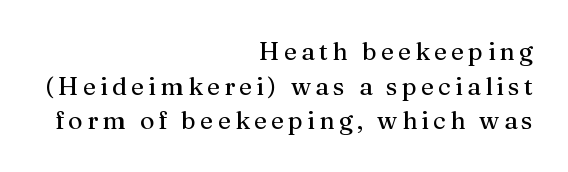
Layout note: lines flush right. It's the straight-up-and-down kind of type. Any mark beneath the type? The region is blank. If you measured baseline to baseline, you'd find a middling distance.
